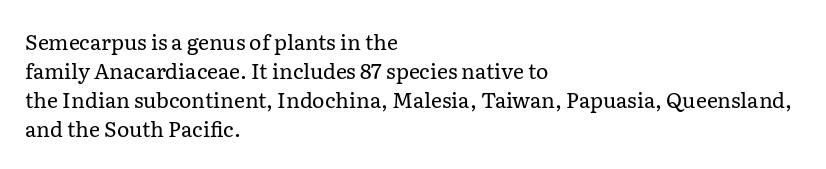
The image shows 21 px text type, upright; set left-aligned, normal line spacing (1.38x), normal letter spacing, not underlined.
